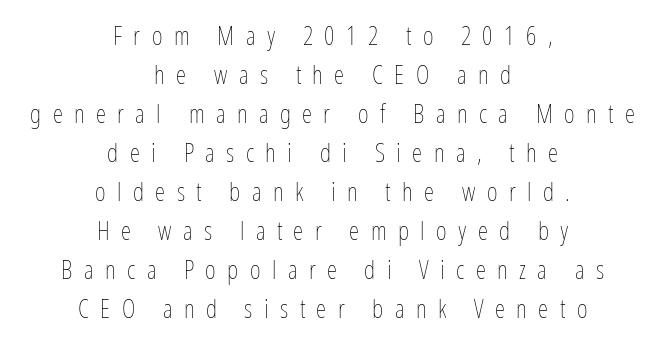
Q: Is the text bold? A: No.
Q: Is the text italic (slanted)? A: No, it is upright.
Q: Is the text underlined? A: No.
Q: How is the paragraph aligned? A: Centered.
Q: Is the spacing between letters normal or unusually wide? A: Unusually wide.
Q: Is the spacing between lines tight, normal or loose? A: Normal.
